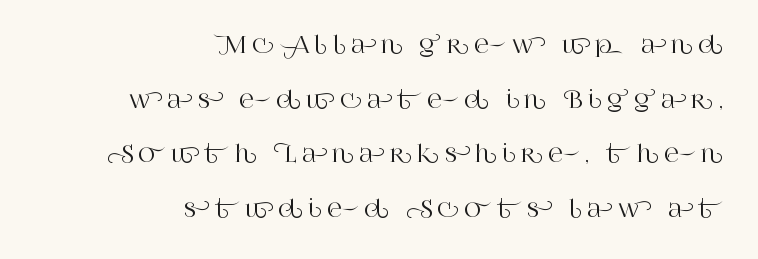
The image shows 23 px text type, upright; set right-aligned, loose line spacing (2.38x), unusually wide letter spacing (+0.23 em), not underlined.
